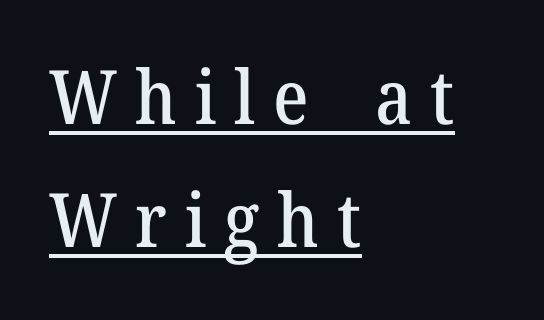
Character widths vary here, with narrow letters taking less room than wide ones. The horizontal fit of the characters is loose and conspicuously gappy. Every character sits straight up, as roman type does. These lines are set flush left with a ragged right edge.
